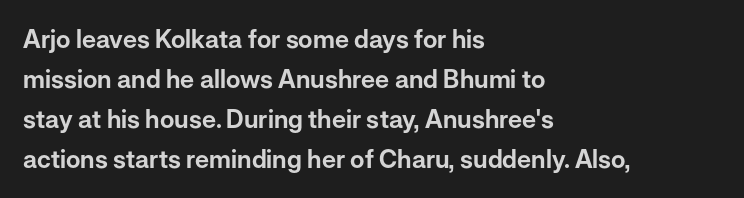
{"italic": "no", "underline": "no", "align": "left", "line_spacing": "normal", "line_spacing_ratio": 1.6, "letter_spacing": "normal", "letter_spacing_em": 0.0, "glyph_px": 25}
